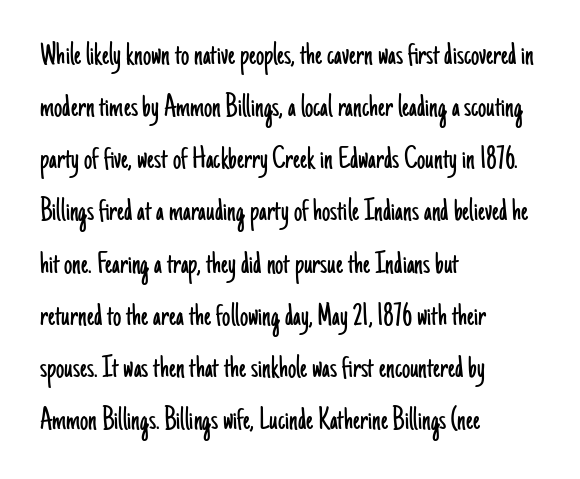
The image shows 33 px light, condensed sans-serif type, upright; set left-aligned, normal line spacing (1.58x), normal letter spacing, not underlined; low stroke contrast and a small x-height.
